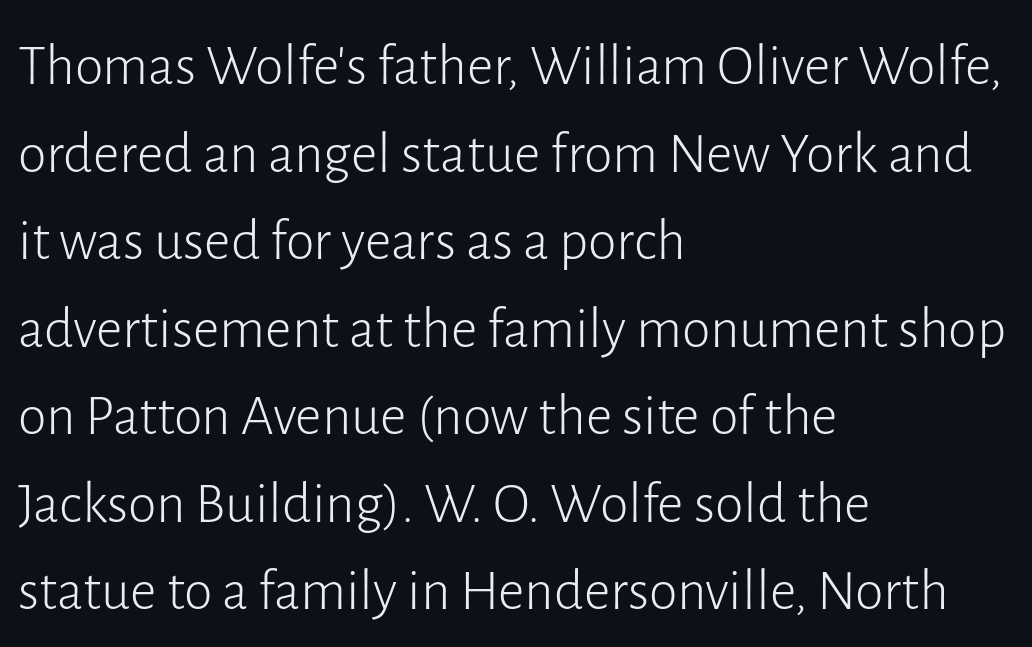
The image shows 58 px light sans-serif type, upright; set left-aligned, normal line spacing (1.51x), normal letter spacing, not underlined; low stroke contrast and a medium x-height.
